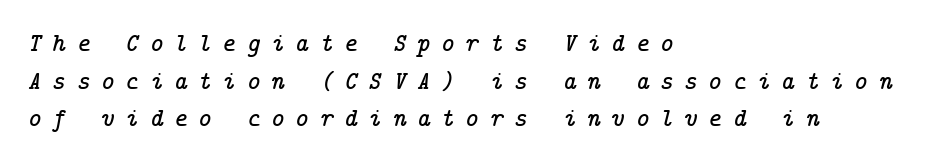
Q: Is the text italic (slanted)? A: Yes, it leans right by about 14 degrees.
Q: Is the text underlined? A: No.
Q: How is the paragraph aligned? A: Left-aligned.
Q: Is the spacing between letters normal or unusually wide? A: Unusually wide.
Q: Is the spacing between lines tight, normal or loose? A: Normal.
